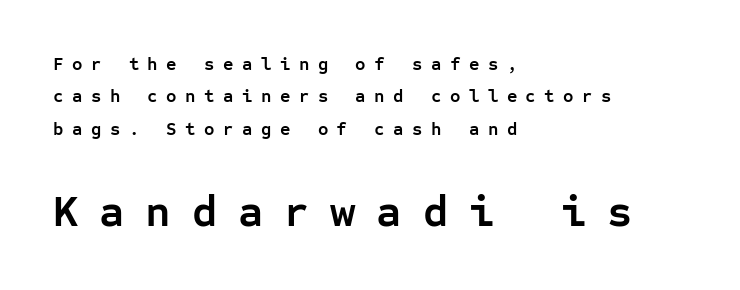
The image shows 44 px semibold sans-serif type, upright, monospaced; set left-aligned, line spacing 1.8x, unusually wide letter spacing (+0.47 em), not underlined; the second (bottom) block is 2.44x larger; low stroke contrast and a medium x-height.
